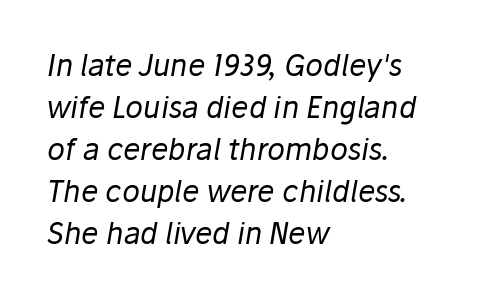
Underline: absent. What's the leading like? Ordinary, nothing unusual. This is oblique type, the kind used for emphasis or titles. Proportional: the letters do not fall into vertical columns. The lines are quadded left.
